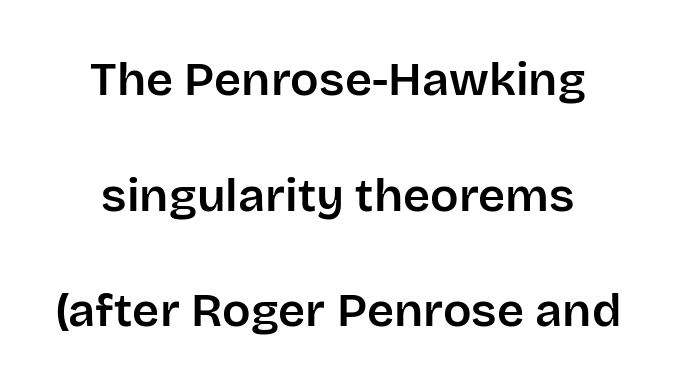
Q: Is the text italic (slanted)? A: No, it is upright.
Q: Is the typeface a serif or a sans-serif typeface? A: Sans-serif.
Q: Is the text underlined? A: No.
Q: Is the spacing between letters normal or unusually wide? A: Normal.
Q: Is the spacing between lines tight, normal or loose? A: Loose.
Q: Width (condensed, normal, or wide)? A: Normal.
Q: Stroke contrast? A: Low.
Q: x-height? A: Large.
Q: Monospaced? A: No.
